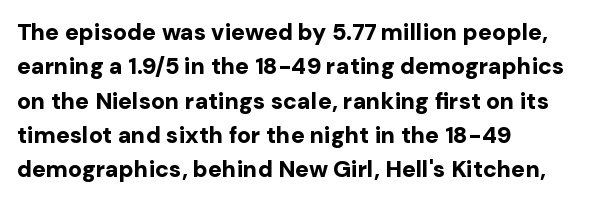
Q: Is the text bold? A: Yes.
Q: Is the text italic (slanted)? A: No, it is upright.
Q: Is the text underlined? A: No.
Q: How is the paragraph aligned? A: Left-aligned.
Q: Is the spacing between letters normal or unusually wide? A: Normal.
Q: Is the spacing between lines tight, normal or loose? A: Normal.
